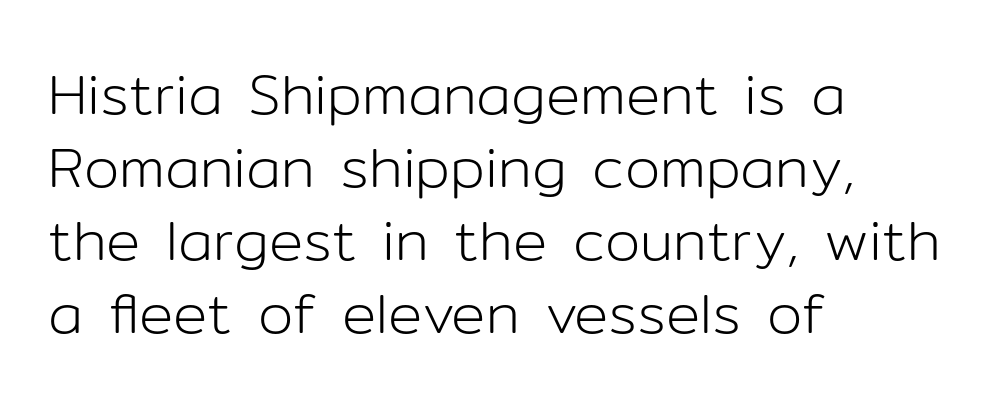
{"serif": "no", "italic": "no", "bold": "no", "weight": "light", "width": "normal", "stroke_contrast": "low", "x_height": "medium", "monospaced": "no", "underline": "no", "align": "left", "line_spacing": "normal", "line_spacing_ratio": 1.28, "letter_spacing": "normal", "letter_spacing_em": 0.0, "glyph_px": 57}
